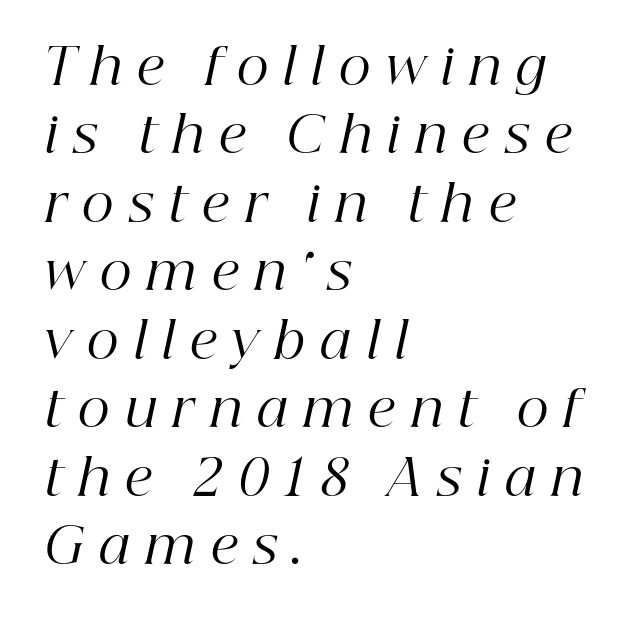
Q: Is the text bold? A: No.
Q: Is the text italic (slanted)? A: Yes, it leans right by about 12 degrees.
Q: Is the typeface a serif or a sans-serif typeface? A: Serif.
Q: Is the text underlined? A: No.
Q: How is the paragraph aligned? A: Left-aligned.
Q: Is the spacing between letters normal or unusually wide? A: Unusually wide.
Q: Is the spacing between lines tight, normal or loose? A: Normal.
Q: Width (condensed, normal, or wide)? A: Normal.
Q: Stroke contrast? A: High.
Q: x-height? A: Medium.
Q: Monospaced? A: No.
